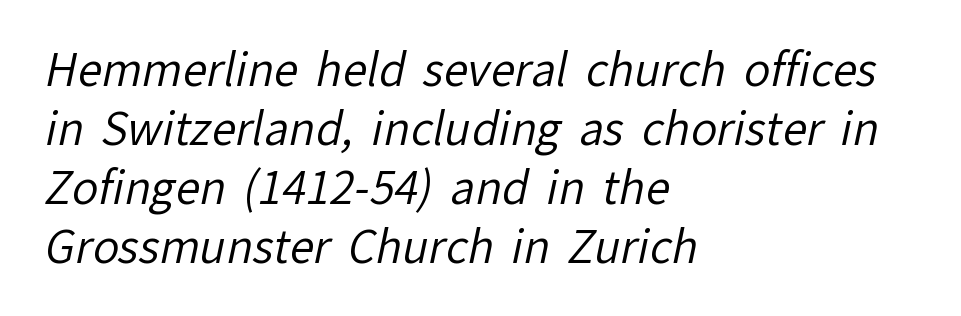
A bare baseline throughout the passage. The type is set solid horizontally, with unmodified tracking. The font is comparable to plain body text, perhaps lighter. Is this a sans? Yes — the strokes have no serifs.
